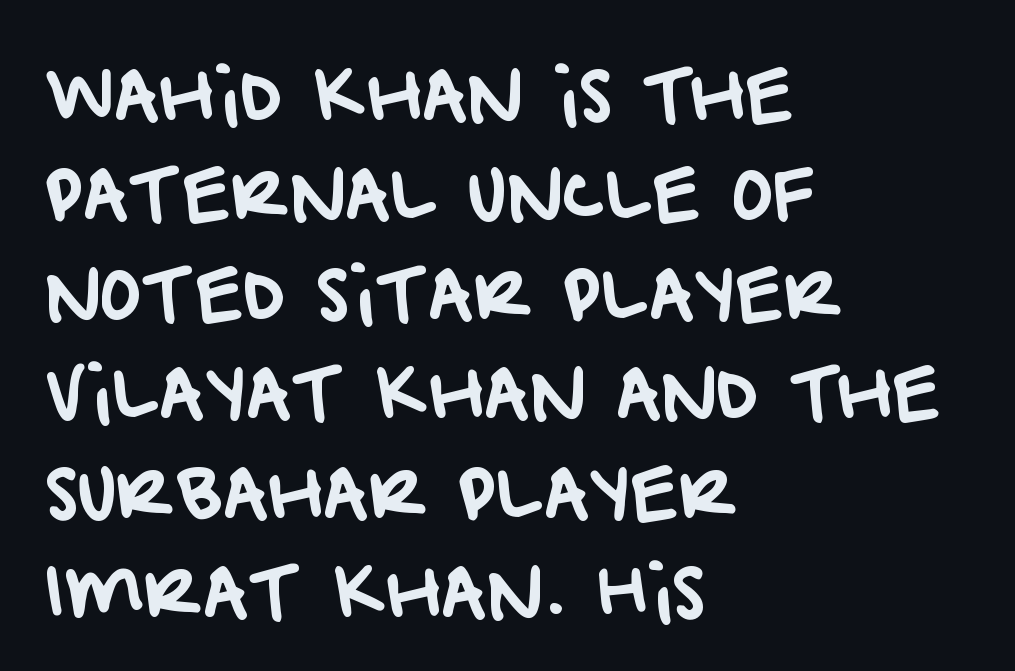
Q: Is the typeface a serif or a sans-serif typeface? A: Sans-serif.
Q: Is the text underlined? A: No.
Q: How is the paragraph aligned? A: Left-aligned.
Q: Is the spacing between letters normal or unusually wide? A: Normal.
Q: Is the spacing between lines tight, normal or loose? A: Normal.
Q: Width (condensed, normal, or wide)? A: Normal.
Q: Stroke contrast? A: Low.
Q: x-height? A: Large.
Q: Monospaced? A: No.
